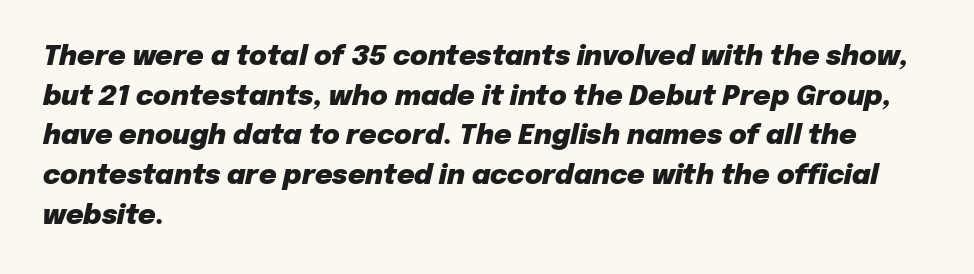
Q: Is the text bold? A: Yes.
Q: Is the text italic (slanted)? A: Yes, it leans right by about 12 degrees.
Q: Is the text underlined? A: No.
Q: How is the paragraph aligned? A: Left-aligned.
Q: Is the spacing between letters normal or unusually wide? A: Normal.
Q: Is the spacing between lines tight, normal or loose? A: Normal.
